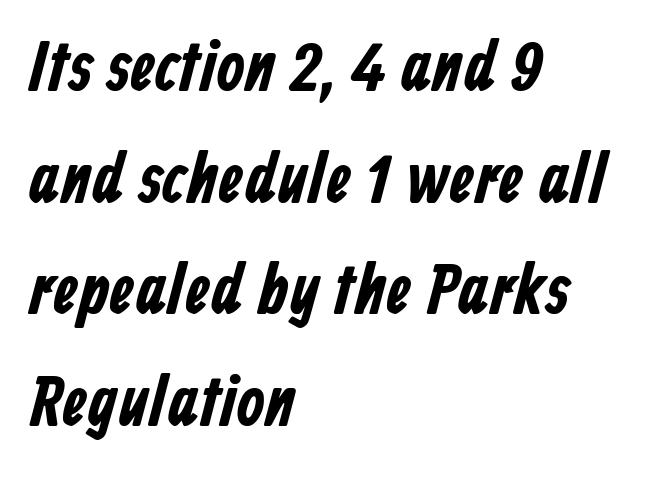
Q: Is the typeface a serif or a sans-serif typeface? A: Sans-serif.
Q: Is the text underlined? A: No.
Q: How is the paragraph aligned? A: Left-aligned.
Q: Is the spacing between letters normal or unusually wide? A: Normal.
Q: Is the spacing between lines tight, normal or loose? A: Normal.
Q: Width (condensed, normal, or wide)? A: Condensed.
Q: Stroke contrast? A: Low.
Q: x-height? A: Medium.
Q: Monospaced? A: No.
